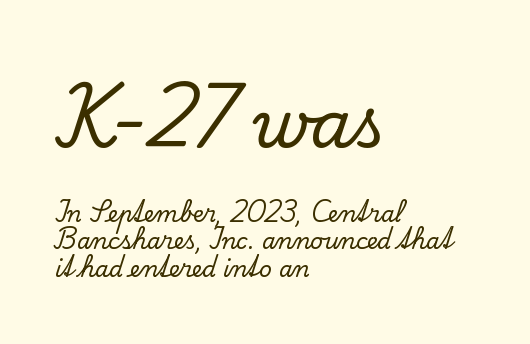
The image shows 65 px serif type; set left-aligned, normal line spacing (1.27x), normal letter spacing, not underlined; the first (top) block is 2.95x larger; low stroke contrast and a small x-height.
